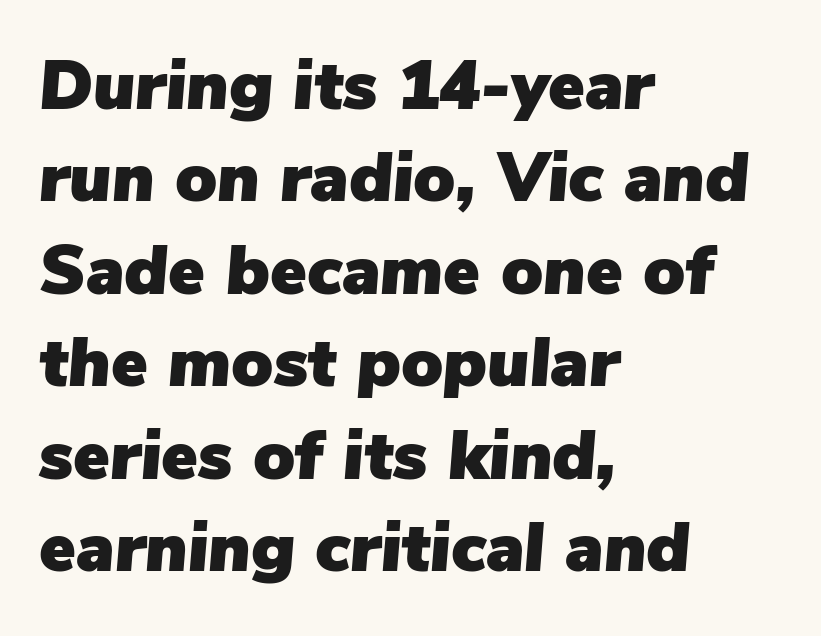
The space beneath each line is pristine and unruled. Whoever set this chose a conventional vertical rhythm. You could not count columns in this text — the font is proportionally spaced. Observe the lean: these are italic letterforms. Spacing between characters is what you'd get straight out of the box. Typeset ragged right — the left edge is the straight one.
